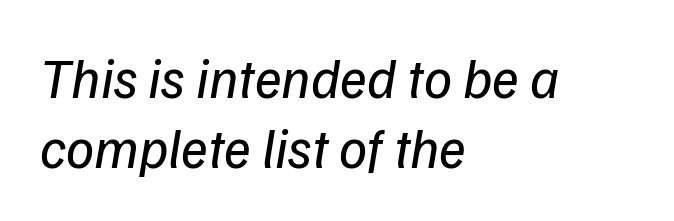
Q: Is the text bold? A: No.
Q: Is the typeface a serif or a sans-serif typeface? A: Sans-serif.
Q: Is the text underlined? A: No.
Q: How is the paragraph aligned? A: Left-aligned.
Q: Is the spacing between letters normal or unusually wide? A: Normal.
Q: Is the spacing between lines tight, normal or loose? A: Normal.
Q: Width (condensed, normal, or wide)? A: Normal.
Q: Stroke contrast? A: Low.
Q: x-height? A: Medium.
Q: Monospaced? A: No.
